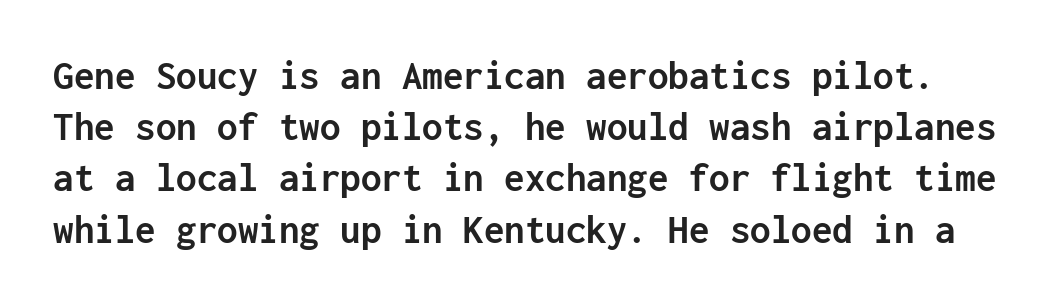
{"serif": "no", "italic": "no", "bold": "yes", "weight": "semibold", "width": "normal", "stroke_contrast": "low", "x_height": "medium", "monospaced": "yes", "underline": "no", "line_spacing": "normal", "line_spacing_ratio": 1.25, "letter_spacing": "normal", "letter_spacing_em": 0.0, "glyph_px": 41}
